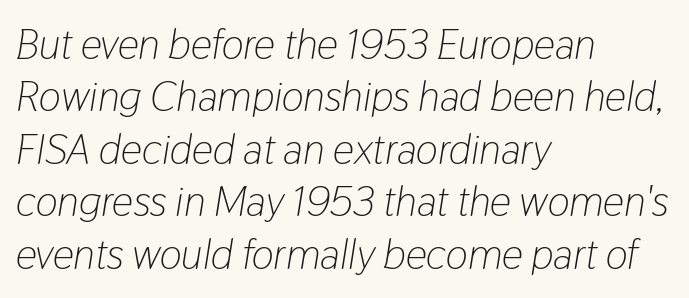
Each letter keeps its own natural width here, so spacing adapts to shape. Default kerning and tracking; the words read as compact shapes. Plain, unruled lines of type. Heft: none added — not bold. Vertically, the passage feels balanced, rows spaced as you'd expect.
